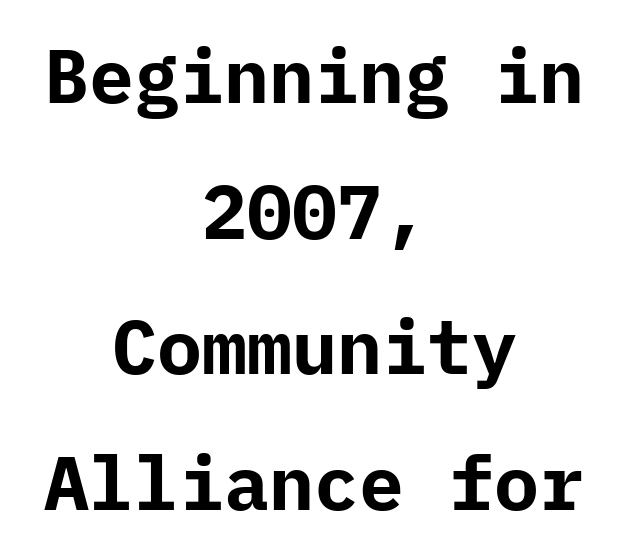
The image shows 75 px bold sans-serif type, upright; set centered, line spacing 1.81x, normal letter spacing, not underlined; low stroke contrast and a medium x-height.
